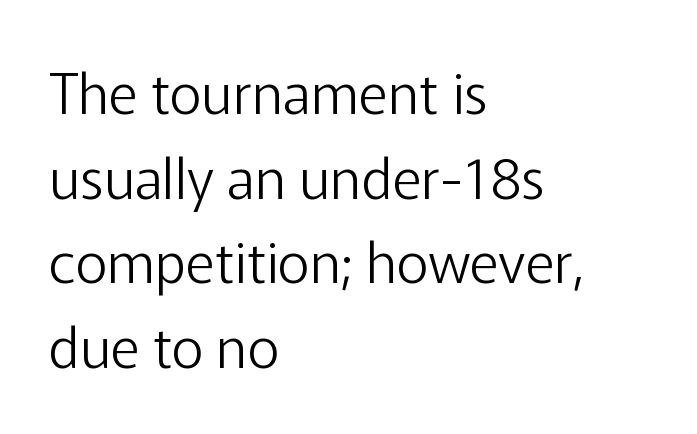
{"serif": "no", "italic": "no", "bold": "no", "weight": "light", "width": "normal", "stroke_contrast": "low", "x_height": "medium", "monospaced": "no", "underline": "no", "align": "left", "line_spacing": "normal", "line_spacing_ratio": 1.51, "letter_spacing": "normal", "letter_spacing_em": 0.0, "glyph_px": 56}
